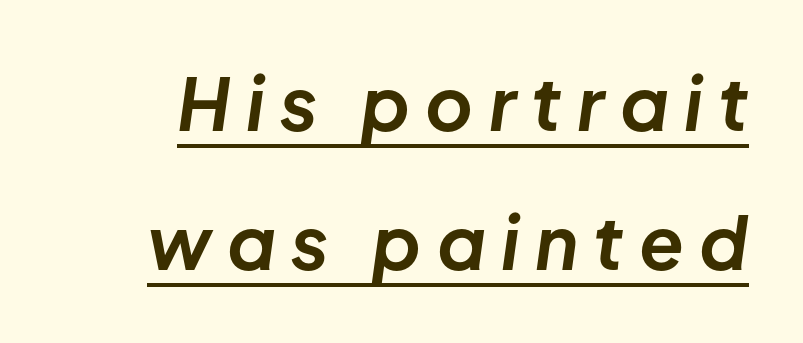
The image shows 73 px bold type, italic (leaning right); set loose line spacing (1.91x), unusually wide letter spacing (+0.21 em), underlined; low stroke contrast and a medium x-height.
